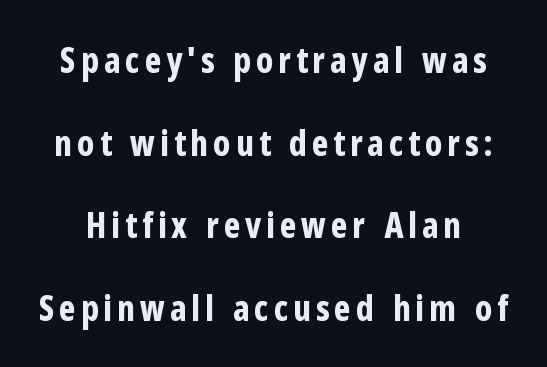
The image shows 35 px bold, condensed sans-serif type, upright; set loose line spacing (2.36x), not underlined; low stroke contrast and a medium x-height.
